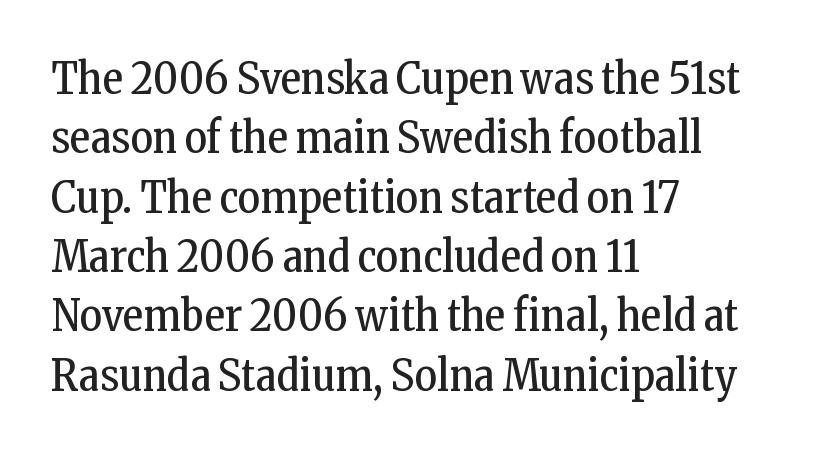
The image shows 43 px regular-weight, condensed serif type, upright; set left-aligned, normal line spacing (1.38x), normal letter spacing, not underlined; low stroke contrast and a medium x-height.
